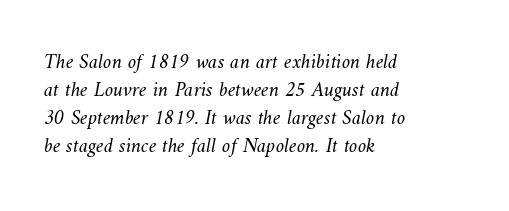
{"bold": "no", "underline": "no", "align": "left", "line_spacing": "normal", "line_spacing_ratio": 1.34, "letter_spacing": "normal", "letter_spacing_em": 0.0, "glyph_px": 21}
